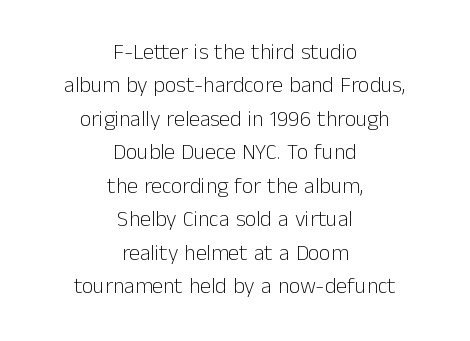
{"italic": "no", "bold": "no", "underline": "no", "align": "center", "line_spacing": "normal", "line_spacing_ratio": 1.52, "letter_spacing": "normal", "letter_spacing_em": 0.0, "glyph_px": 22}
